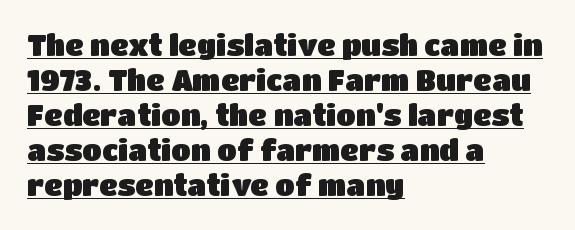
Honestly, the letter spacing is just normal — you wouldn't notice it. Reading down the block, your eye returns to a fixed left position each line. Type style note: lacks serifs. Underlining? Definitely there. Every stem runs plumb, perpendicular to the baseline.
